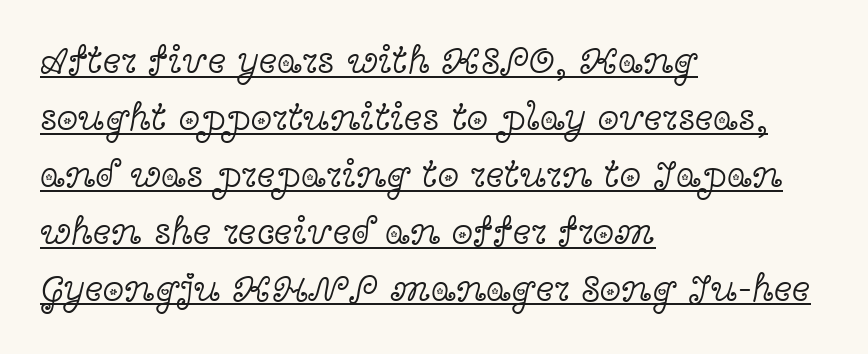
The rendering uses a moderate line-height, typical for paragraphs. Unbolded letterforms with no extra heft. This is serif lettering, the kind often seen in printed books. Is the letter spacing exaggerated? No — it looks like the ordinary default.
